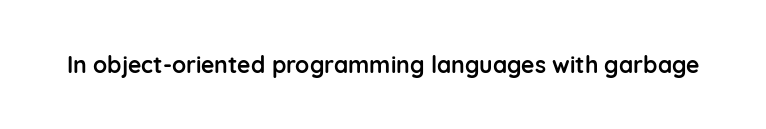
The image shows 23 px bold type, upright; set normal letter spacing, not underlined.
